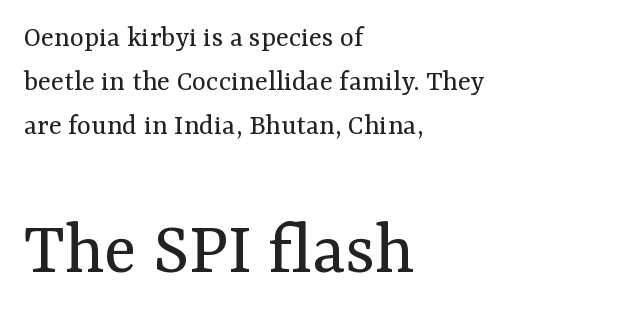
The image shows 76 px regular-weight serif type, upright; set left-aligned, normal line spacing (1.46x), normal letter spacing, not underlined; the second (bottom) block is 2.53x larger; medium stroke contrast and a medium x-height.
